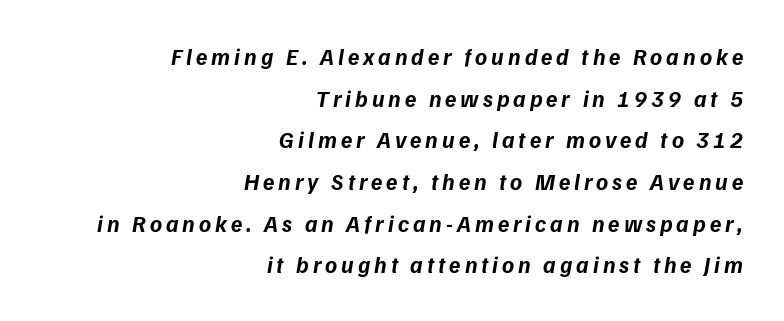
Q: Is the text bold? A: Yes.
Q: Is the text underlined? A: No.
Q: How is the paragraph aligned? A: Right-aligned.
